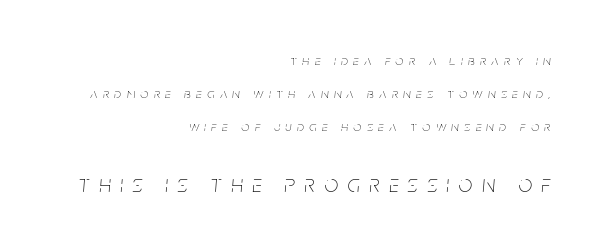
Q: Is the text bold? A: No.
Q: Is the text italic (slanted)? A: Yes, it leans right by about 5 degrees.
Q: Is the text underlined? A: No.
Q: How is the paragraph aligned? A: Right-aligned.
Q: Is the spacing between letters normal or unusually wide? A: Unusually wide.
Q: Is the spacing between lines tight, normal or loose? A: Loose.
Q: Which block of text is set in a larger size, the first (top) or the second (bottom)? A: The second (bottom) one.
